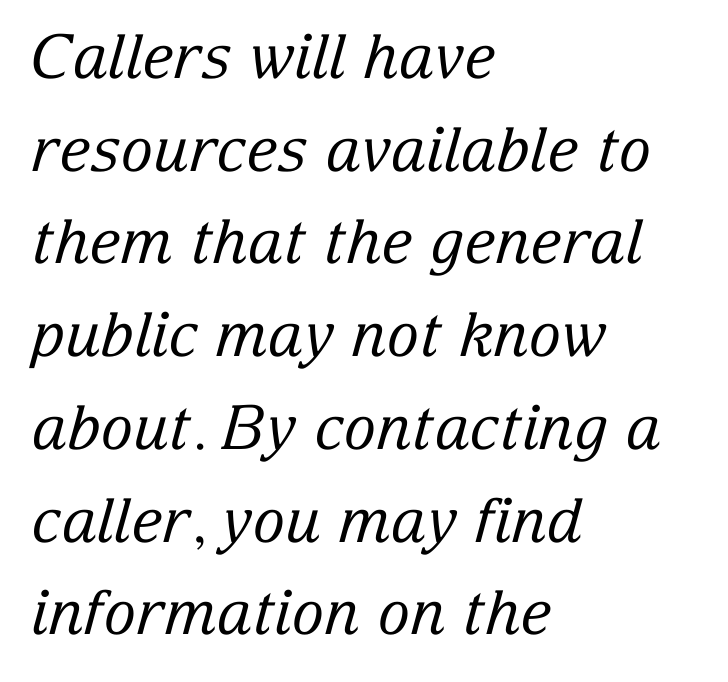
This sample has the flowing, uneven cadence of proportional lettering. The specimen omits any rule beneath the text block's lines. The weight would be labelled regular, book, light, or lighter still. The letters carry serifs — small finishing strokes at the ends of their stems.
